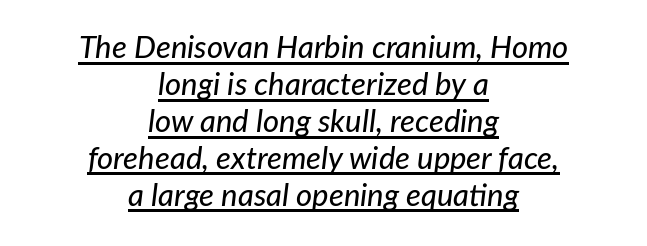
The image shows 31 px text type, italic (leaning right); set centered, line spacing 1.19x, normal letter spacing, underlined; low stroke contrast and a medium x-height.
